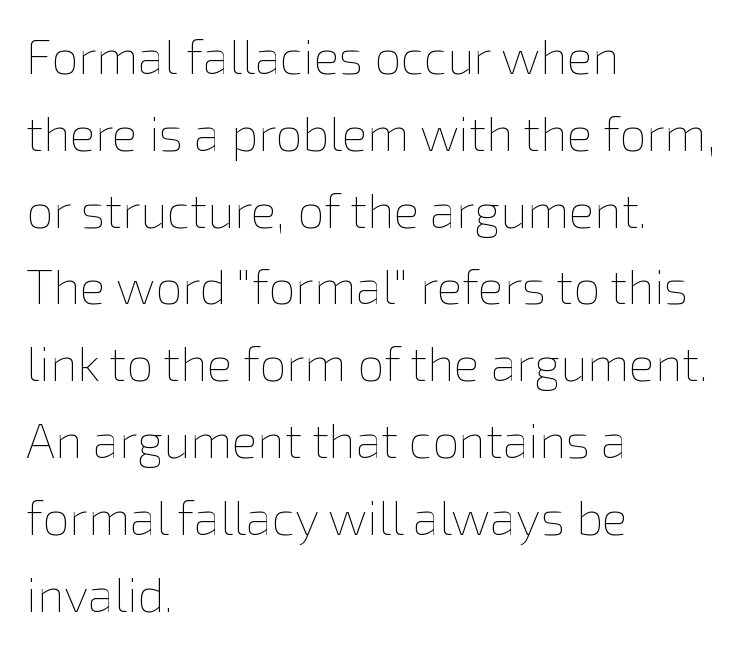
The image shows 48 px thin type, upright; set left-aligned, normal line spacing (1.6x), normal letter spacing, not underlined; low stroke contrast and a medium x-height.
